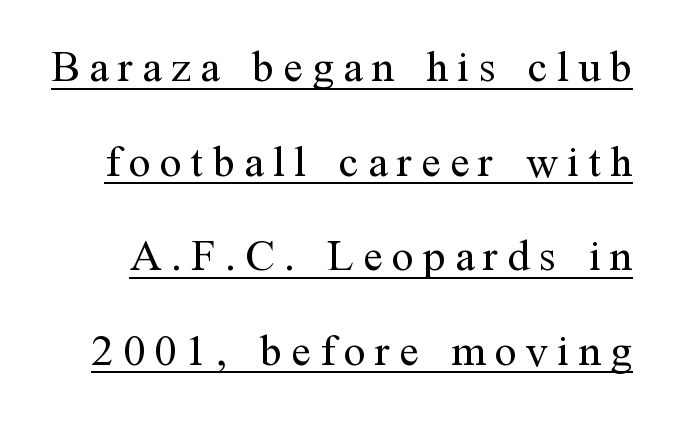
The image shows 44 px regular-weight serif type, upright; set loose line spacing (2.15x), unusually wide letter spacing (+0.21 em), underlined; medium stroke contrast and a medium x-height.
